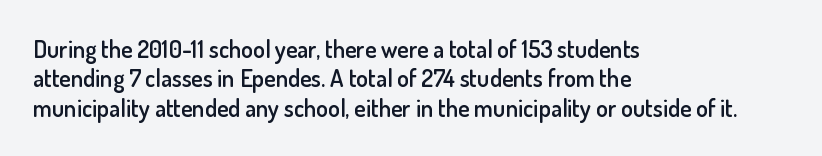
Q: Is the text bold? A: Semi-bold.
Q: Is the text italic (slanted)? A: No, it is upright.
Q: Is the text underlined? A: No.
Q: How is the paragraph aligned? A: Left-aligned.
Q: Is the spacing between letters normal or unusually wide? A: Normal.
